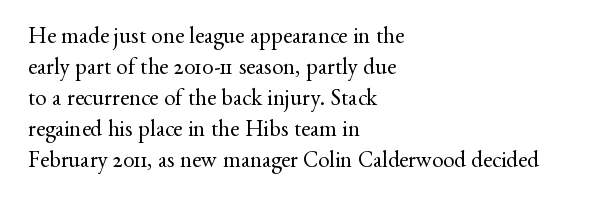
Q: Is the text bold? A: No.
Q: Is the text italic (slanted)? A: No, it is upright.
Q: Is the text underlined? A: No.
Q: How is the paragraph aligned? A: Left-aligned.
Q: Is the spacing between letters normal or unusually wide? A: Normal.
Q: Is the spacing between lines tight, normal or loose? A: Normal.
